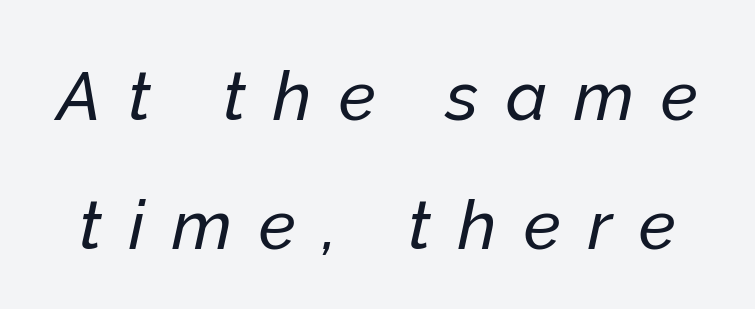
Q: Is the text italic (slanted)? A: Yes, it leans right by about 12 degrees.
Q: Is the text underlined? A: No.
Q: Is the spacing between letters normal or unusually wide? A: Unusually wide.
Q: Is the spacing between lines tight, normal or loose? A: Loose.
Q: Width (condensed, normal, or wide)? A: Normal.
Q: Stroke contrast? A: Low.
Q: x-height? A: Medium.
Q: Monospaced? A: No.
